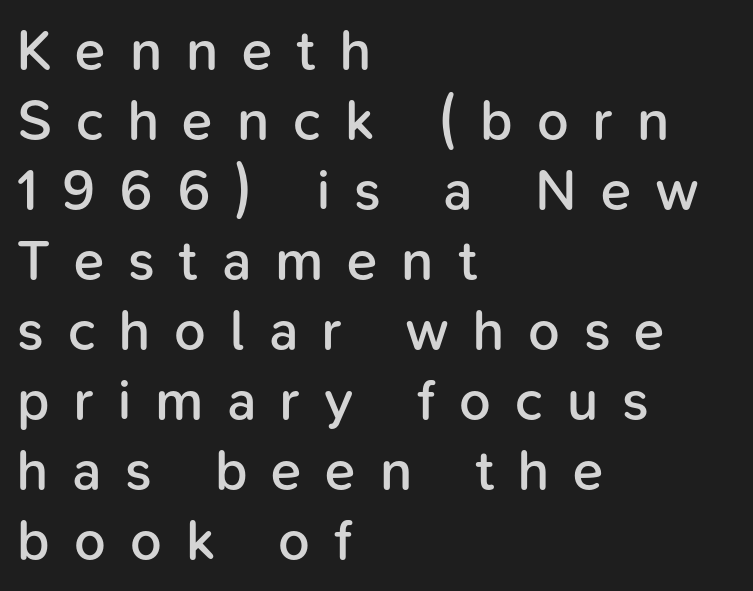
The image shows 56 px semibold sans-serif type, upright; set left-aligned, normal line spacing (1.25x), unusually wide letter spacing (+0.43 em), not underlined; low stroke contrast and a medium x-height.
